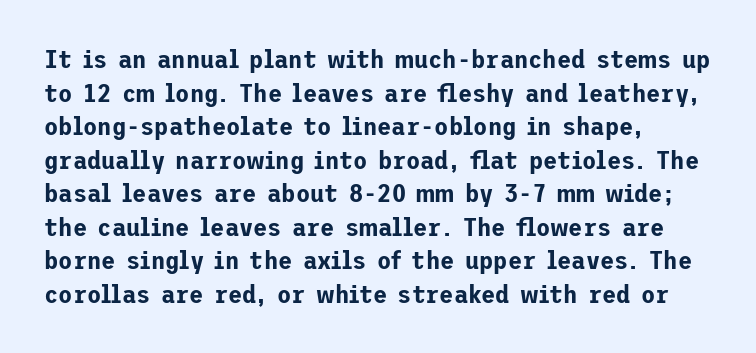
The image shows 26 px text type, upright; set left-aligned, normal line spacing (1.29x), normal letter spacing, not underlined.
